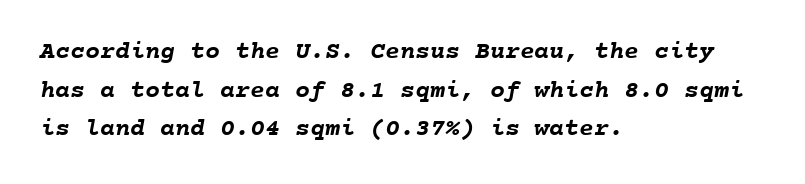
{"bold": "yes", "underline": "no", "align": "left", "line_spacing": "normal", "line_spacing_ratio": 1.55, "letter_spacing": "normal", "letter_spacing_em": 0.0, "glyph_px": 25}
